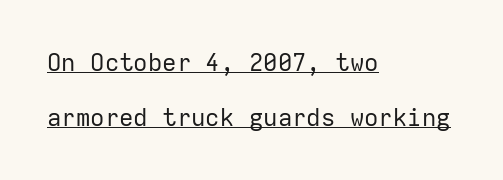
Q: Is the text bold? A: No.
Q: Is the text italic (slanted)? A: No, it is upright.
Q: Is the text underlined? A: Yes.
Q: How is the paragraph aligned? A: Left-aligned.
Q: Is the spacing between letters normal or unusually wide? A: Normal.
Q: Is the spacing between lines tight, normal or loose? A: Loose.
